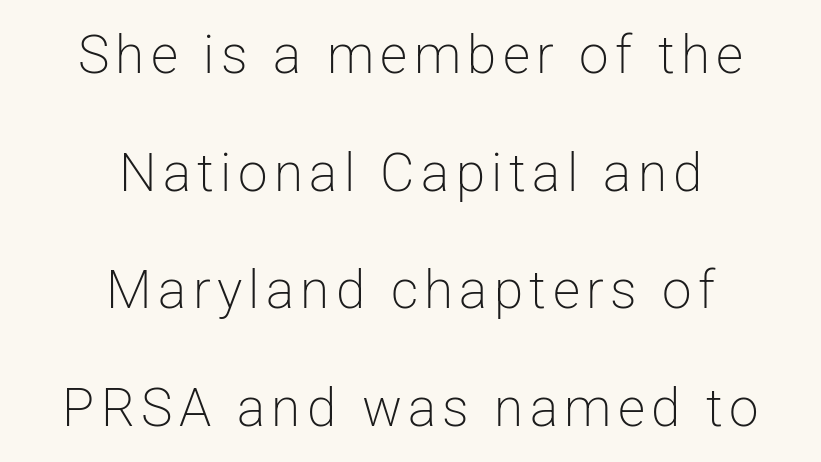
The image shows 53 px light sans-serif type, upright; set centered, loose line spacing (2.22x), not underlined; low stroke contrast and a medium x-height.
